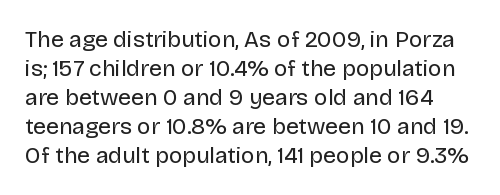
Q: Is the text bold? A: No.
Q: Is the text italic (slanted)? A: No, it is upright.
Q: Is the text underlined? A: No.
Q: Is the spacing between letters normal or unusually wide? A: Normal.
Q: Is the spacing between lines tight, normal or loose? A: Normal.
